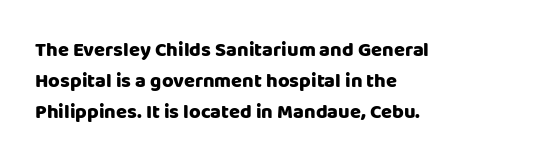
Q: Is the text bold? A: Yes.
Q: Is the text italic (slanted)? A: No, it is upright.
Q: Is the text underlined? A: No.
Q: How is the paragraph aligned? A: Left-aligned.
Q: Is the spacing between letters normal or unusually wide? A: Normal.
Q: Is the spacing between lines tight, normal or loose? A: Normal.
